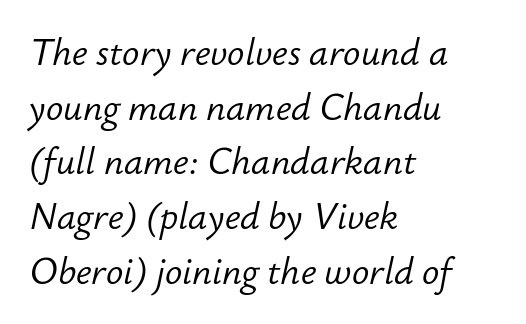
{"italic": "yes", "lean": "right", "slant_degrees": 12, "bold": "no", "weight": "light", "width": "normal", "stroke_contrast": "low", "x_height": "small", "monospaced": "no", "underline": "no", "align": "left", "line_spacing": "normal", "line_spacing_ratio": 1.52, "letter_spacing": "normal", "letter_spacing_em": 0.0, "glyph_px": 36}
